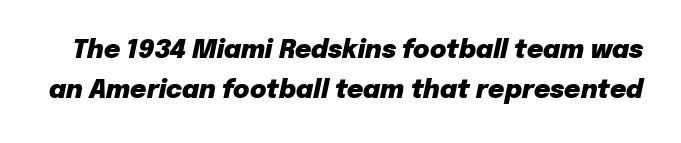
The image shows 25 px bold type, italic (leaning right); set normal line spacing (1.62x), normal letter spacing, not underlined.
